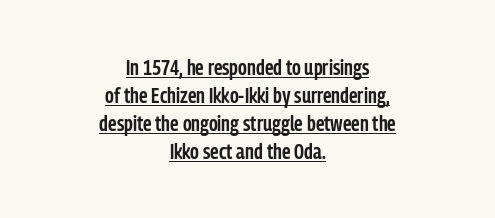
The image shows 22 px text type, upright; set centered, normal line spacing (1.28x), normal letter spacing, underlined.
